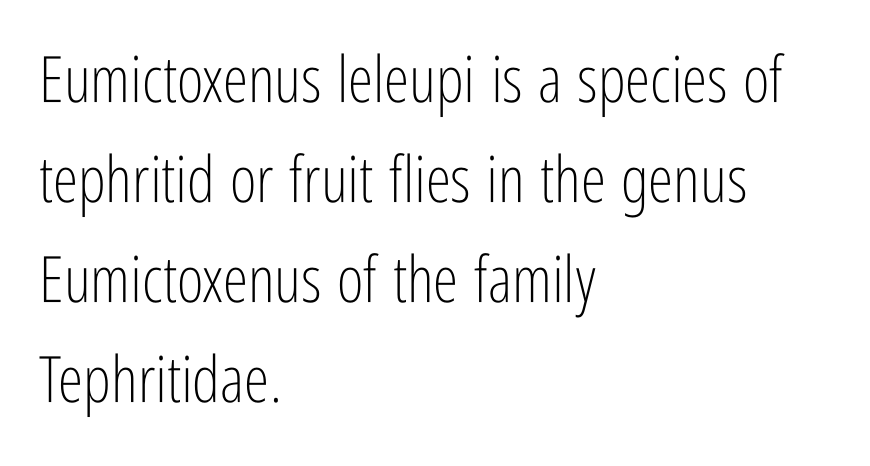
The image shows 64 px light, condensed sans-serif type, upright; set left-aligned, normal line spacing (1.56x), normal letter spacing, not underlined; low stroke contrast and a medium x-height.
